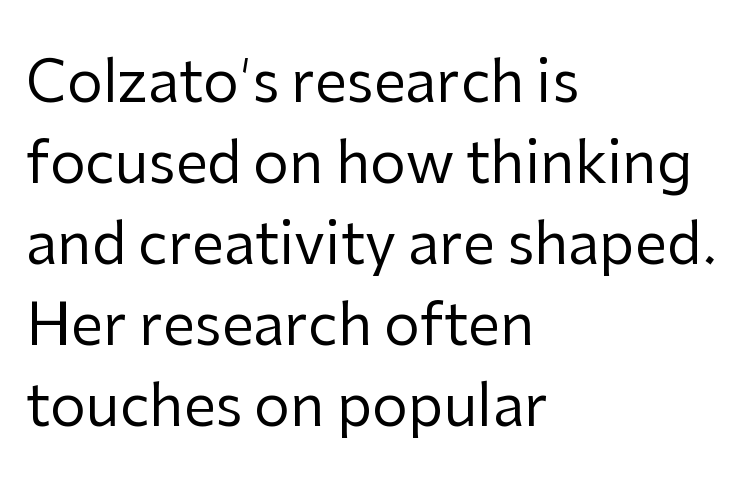
The image shows 57 px regular-weight sans-serif type, upright; set left-aligned, normal line spacing (1.42x), normal letter spacing, not underlined; low stroke contrast and a medium x-height.
